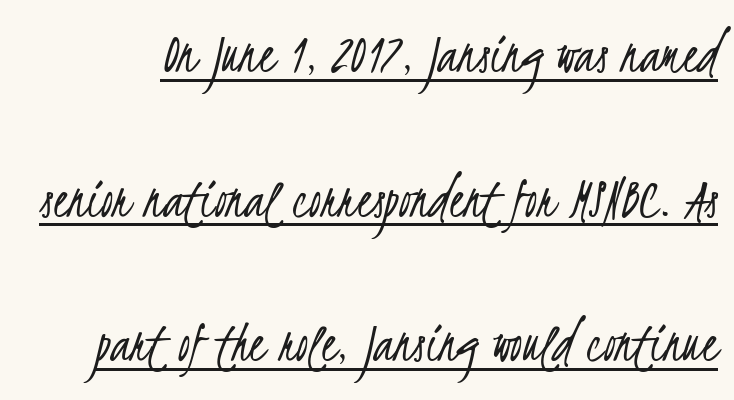
Q: Is the text bold? A: No.
Q: Is the typeface a serif or a sans-serif typeface? A: Sans-serif.
Q: Is the text underlined? A: Yes.
Q: Is the spacing between letters normal or unusually wide? A: Normal.
Q: Is the spacing between lines tight, normal or loose? A: Loose.
Q: Width (condensed, normal, or wide)? A: Condensed.
Q: Stroke contrast? A: Low.
Q: x-height? A: Small.
Q: Monospaced? A: No.
